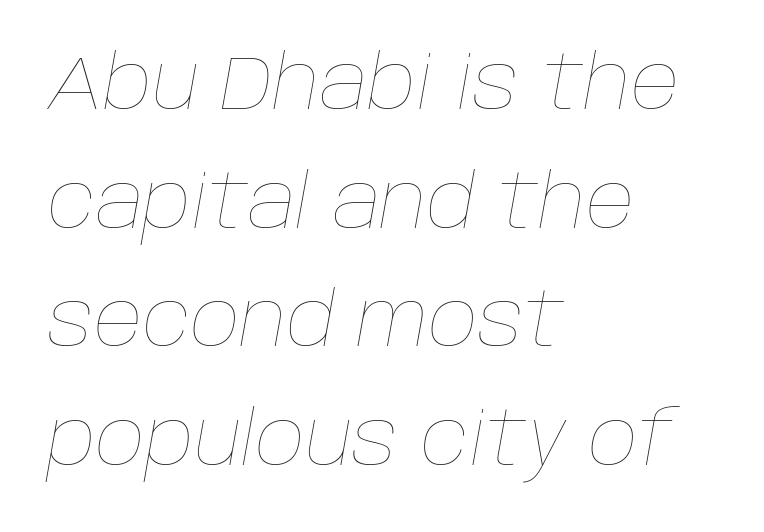
{"italic": "yes", "lean": "right", "slant_degrees": 10, "bold": "no", "weight": "thin", "width": "normal", "stroke_contrast": "low", "x_height": "large", "monospaced": "no", "underline": "no", "align": "left", "line_spacing": "normal", "line_spacing_ratio": 1.56, "letter_spacing": "normal", "letter_spacing_em": 0.0, "glyph_px": 76}
